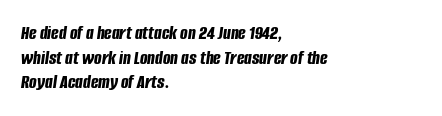
Q: Is the text bold? A: Yes.
Q: Is the text italic (slanted)? A: Yes, it leans right by about 8 degrees.
Q: Is the text underlined? A: No.
Q: How is the paragraph aligned? A: Left-aligned.
Q: Is the spacing between letters normal or unusually wide? A: Normal.
